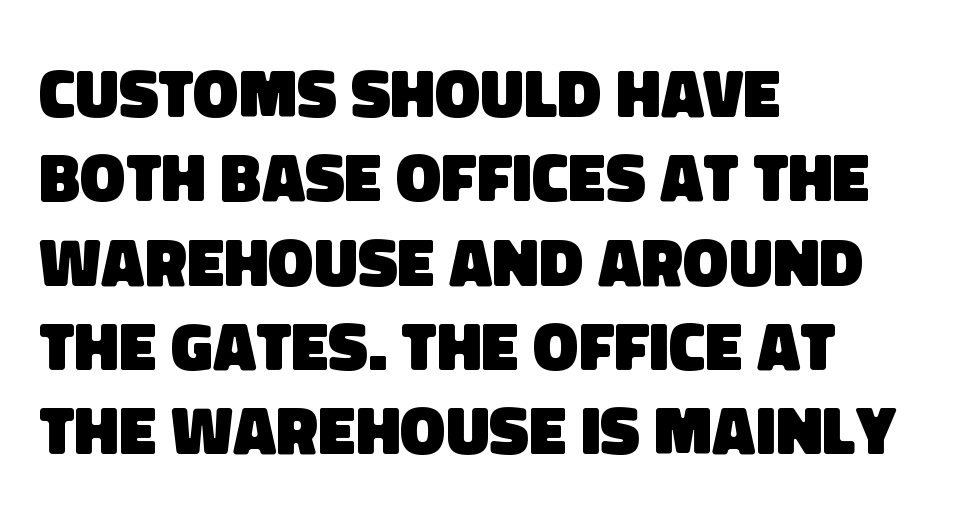
{"serif": "no", "bold": "yes", "weight": "heavy", "width": "normal", "stroke_contrast": "low", "x_height": "large", "monospaced": "no", "underline": "no", "align": "left", "line_spacing_ratio": 1.24, "letter_spacing": "normal", "letter_spacing_em": 0.0, "glyph_px": 68}
